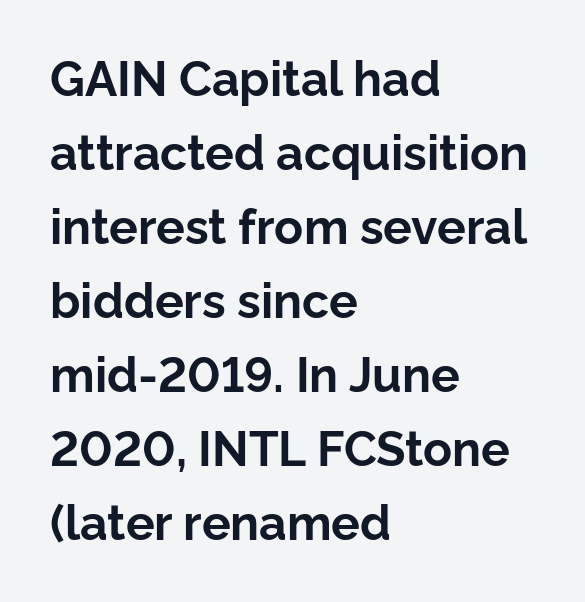
The image shows 48 px bold sans-serif type, upright; set left-aligned, normal line spacing (1.54x), normal letter spacing, not underlined; low stroke contrast and a medium x-height.
